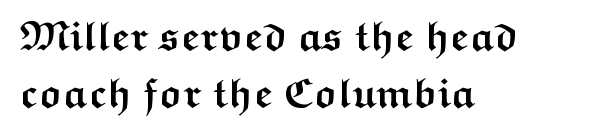
Q: Is the text bold? A: Yes.
Q: Is the text italic (slanted)? A: No, it is upright.
Q: Is the typeface a serif or a sans-serif typeface? A: Sans-serif.
Q: Is the text underlined? A: No.
Q: How is the paragraph aligned? A: Left-aligned.
Q: Is the spacing between letters normal or unusually wide? A: Normal.
Q: Is the spacing between lines tight, normal or loose? A: Normal.
Q: Width (condensed, normal, or wide)? A: Wide.
Q: Stroke contrast? A: Medium.
Q: x-height? A: Medium.
Q: Monospaced? A: No.
